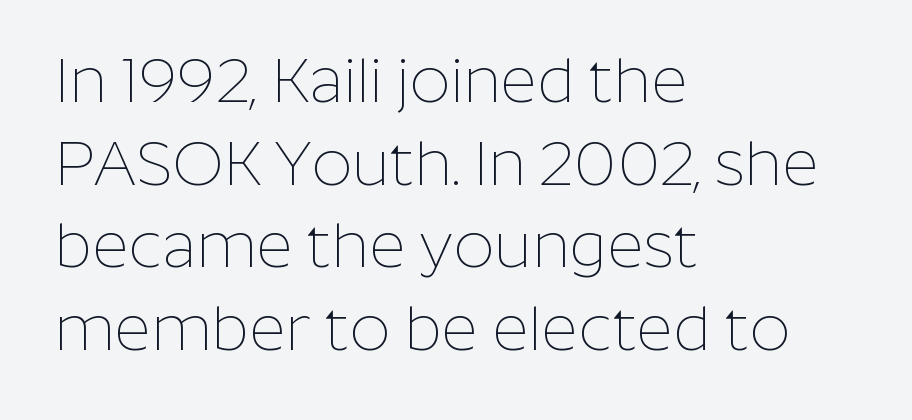
The image shows 63 px thin sans-serif type, upright; set left-aligned, normal line spacing (1.31x), normal letter spacing, not underlined; low stroke contrast and a medium x-height.
